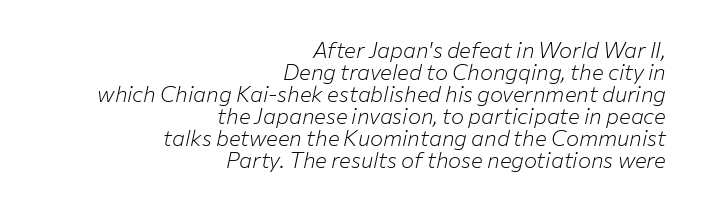
{"italic": "yes", "lean": "right", "slant_degrees": 12, "bold": "no", "underline": "no", "align": "right", "line_spacing": "tight", "line_spacing_ratio": 1.0, "letter_spacing": "normal", "letter_spacing_em": 0.0, "glyph_px": 22}
